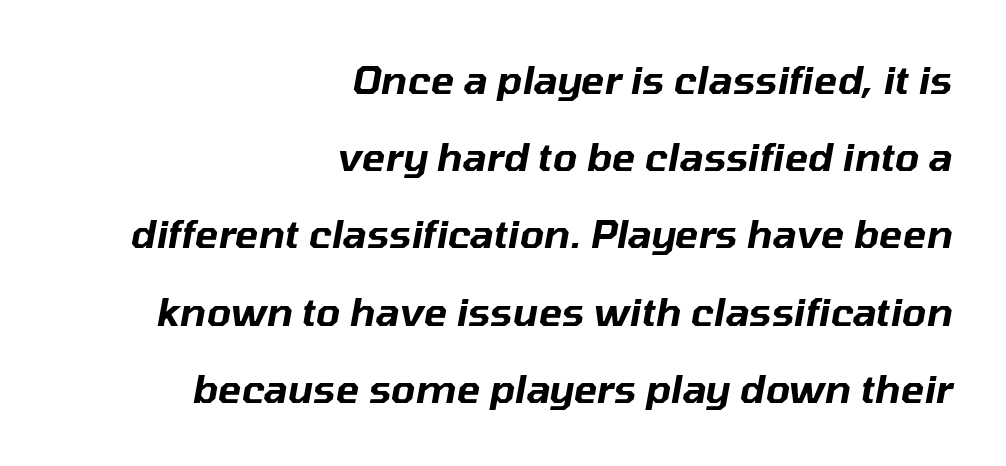
{"italic": "yes", "lean": "right", "slant_degrees": 10, "width": "normal", "stroke_contrast": "low", "x_height": "medium", "monospaced": "no", "underline": "no", "align": "right", "line_spacing": "loose", "line_spacing_ratio": 1.98, "letter_spacing": "normal", "letter_spacing_em": 0.0, "glyph_px": 39}
